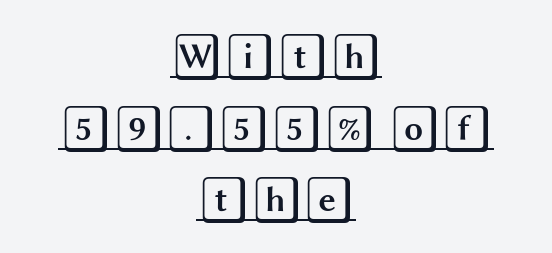
Each new line begins a customary step beneath the previous one. The paragraph has two soft edges and a firm central axis. Glance below the letters and you will spot a drawn line. Rendered with straight, roman letterforms. Standard letterfit; no display-style spreading of the glyphs.
